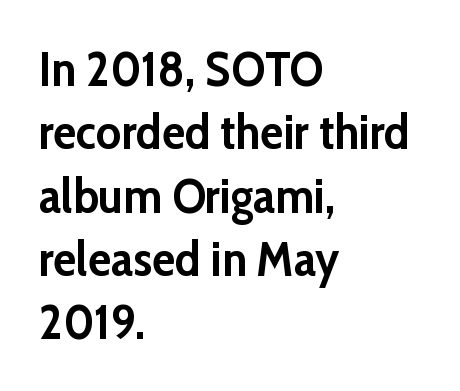
Q: Is the text bold? A: Yes.
Q: Is the text italic (slanted)? A: No, it is upright.
Q: Is the typeface a serif or a sans-serif typeface? A: Sans-serif.
Q: Is the text underlined? A: No.
Q: How is the paragraph aligned? A: Left-aligned.
Q: Is the spacing between letters normal or unusually wide? A: Normal.
Q: Is the spacing between lines tight, normal or loose? A: Normal.
Q: Width (condensed, normal, or wide)? A: Normal.
Q: Stroke contrast? A: Low.
Q: x-height? A: Medium.
Q: Monospaced? A: No.
